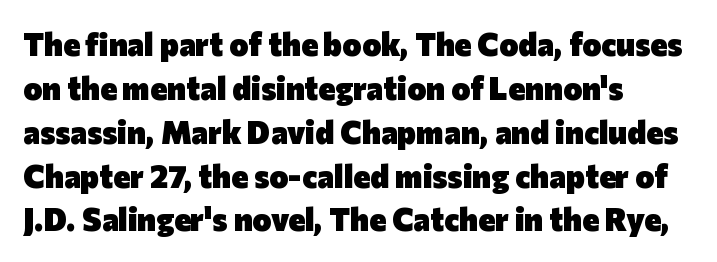
Q: Is the text bold? A: Yes.
Q: Is the text italic (slanted)? A: No, it is upright.
Q: Is the typeface a serif or a sans-serif typeface? A: Sans-serif.
Q: Is the text underlined? A: No.
Q: How is the paragraph aligned? A: Left-aligned.
Q: Is the spacing between letters normal or unusually wide? A: Normal.
Q: Is the spacing between lines tight, normal or loose? A: Normal.
Q: Width (condensed, normal, or wide)? A: Normal.
Q: Stroke contrast? A: Low.
Q: x-height? A: Medium.
Q: Monospaced? A: No.
